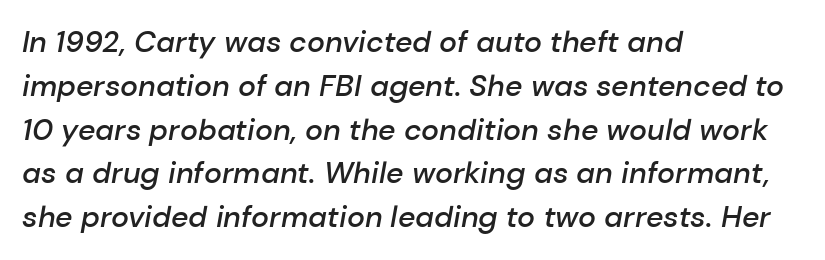
How heavy is the stroke? Medium-heavy — a semibold, shy of bold. The lettering tilts uniformly, giving the passage an italic look. Inter-character spacing is left at the font's built-in metrics. Does the copy run flush right? No — it runs flush left.
